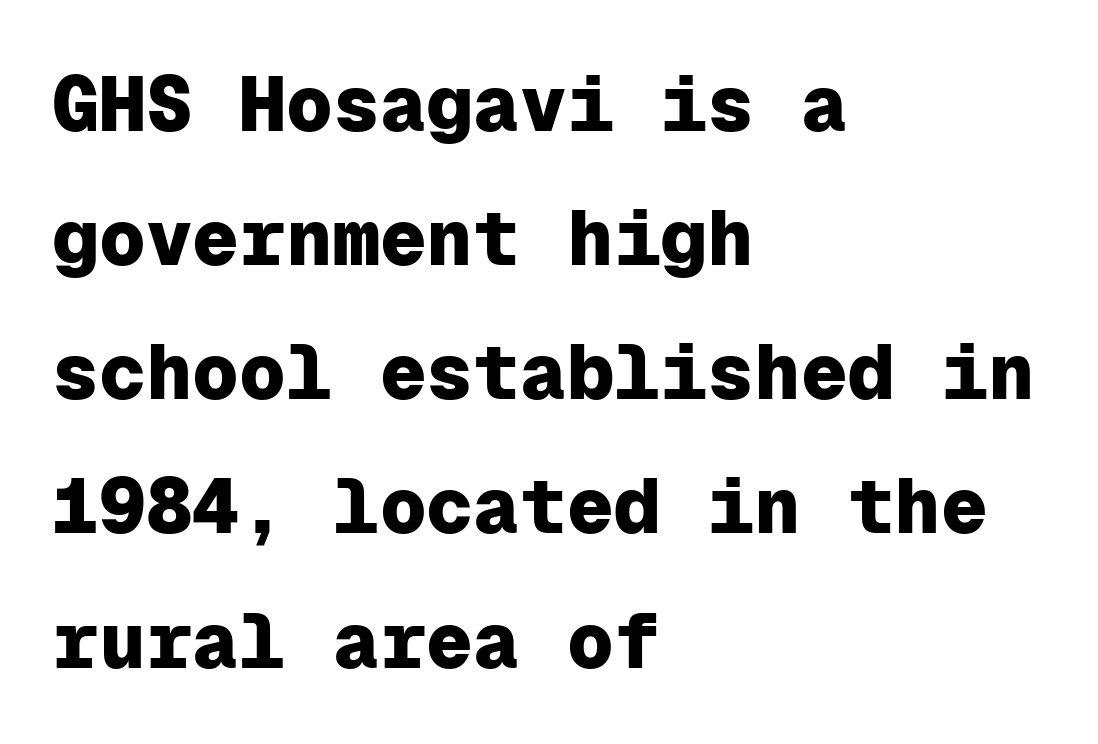
{"serif": "no", "italic": "no", "bold": "yes", "weight": "heavy", "width": "normal", "stroke_contrast": "low", "x_height": "medium", "monospaced": "yes", "underline": "no", "align": "left", "line_spacing_ratio": 1.72, "letter_spacing": "normal", "letter_spacing_em": 0.0, "glyph_px": 78}
